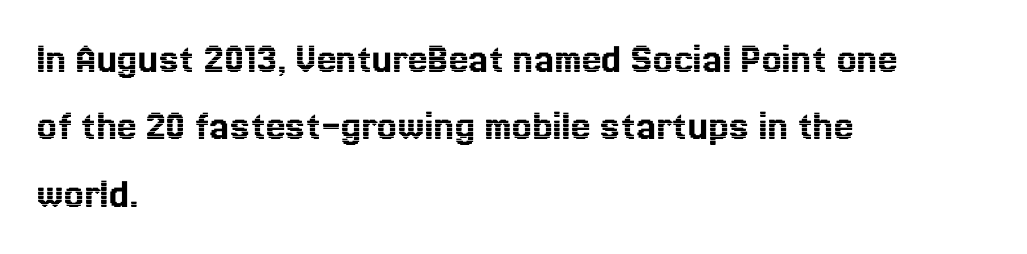
{"italic": "no", "width": "normal", "x_height": "medium", "monospaced": "no", "underline": "no", "align": "left", "line_spacing": "normal", "line_spacing_ratio": 1.53, "letter_spacing": "normal", "letter_spacing_em": 0.0, "glyph_px": 44}
